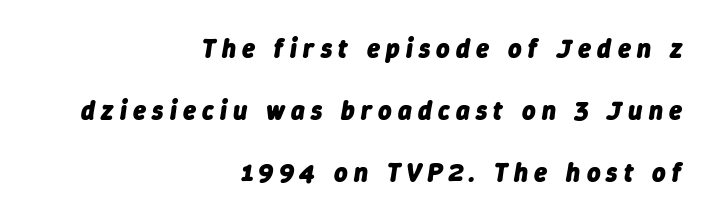
Q: Is the text bold? A: Yes.
Q: Is the text italic (slanted)? A: Yes, it leans right by about 9 degrees.
Q: Is the text underlined? A: No.
Q: How is the paragraph aligned? A: Right-aligned.
Q: Is the spacing between letters normal or unusually wide? A: Unusually wide.
Q: Is the spacing between lines tight, normal or loose? A: Loose.
